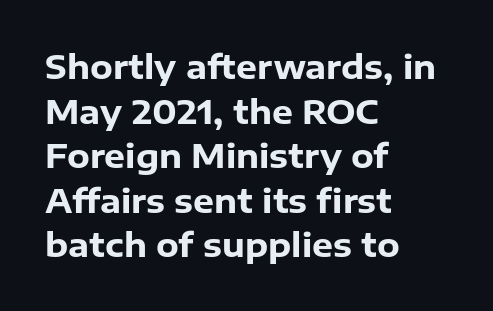
{"serif": "no", "italic": "no", "bold": "yes", "weight": "heavy", "width": "normal", "stroke_contrast": "low", "x_height": "medium", "monospaced": "no", "underline": "no", "align": "left", "line_spacing": "normal", "line_spacing_ratio": 1.35, "letter_spacing": "normal", "letter_spacing_em": 0.0, "glyph_px": 33}
